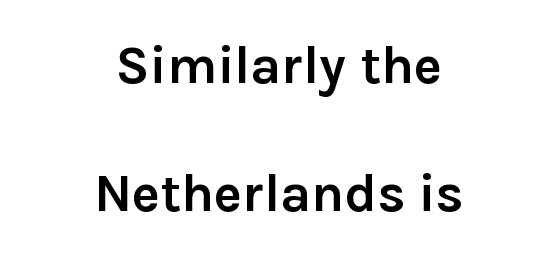
The image shows 53 px semibold sans-serif type, upright; set centered, loose line spacing (2.42x), normal letter spacing, not underlined; low stroke contrast and a medium x-height.
